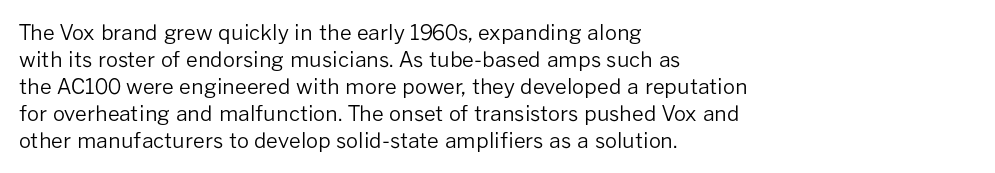
{"italic": "no", "bold": "no", "underline": "no", "align": "left", "line_spacing": "normal", "line_spacing_ratio": 1.29, "letter_spacing": "normal", "letter_spacing_em": 0.0, "glyph_px": 21}
